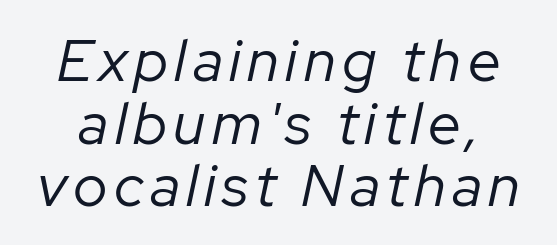
This sample uses an oblique cut, with every glyph tilted off the vertical. Note the varied advance widths — an 'i' is clearly narrower than an 'm'. Regarding leading, the lines here are crowded together. Stem width sits at or under what a default text font uses. Check the space under the baseline: it is left empty.
